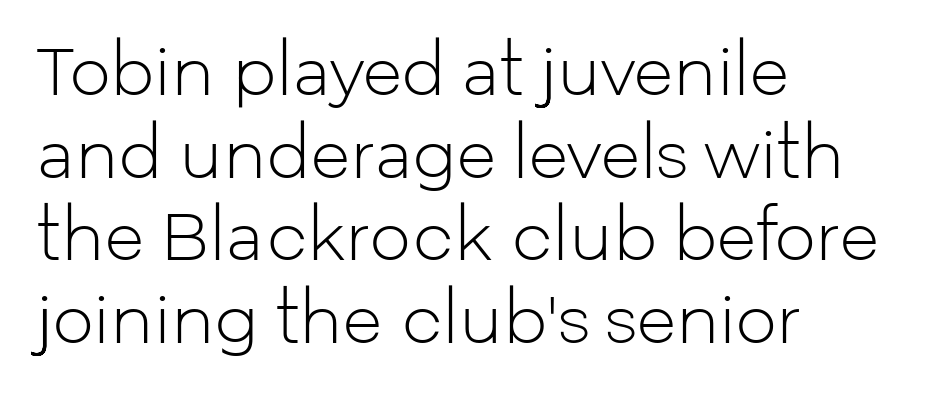
Does the leading feel generous? No, just average. Is this a heavy cut? Hardly; it is regular or lighter. In CSS terms this would be text-align: left. Here the designer chose a conventional face with non-uniform glyph widths.
